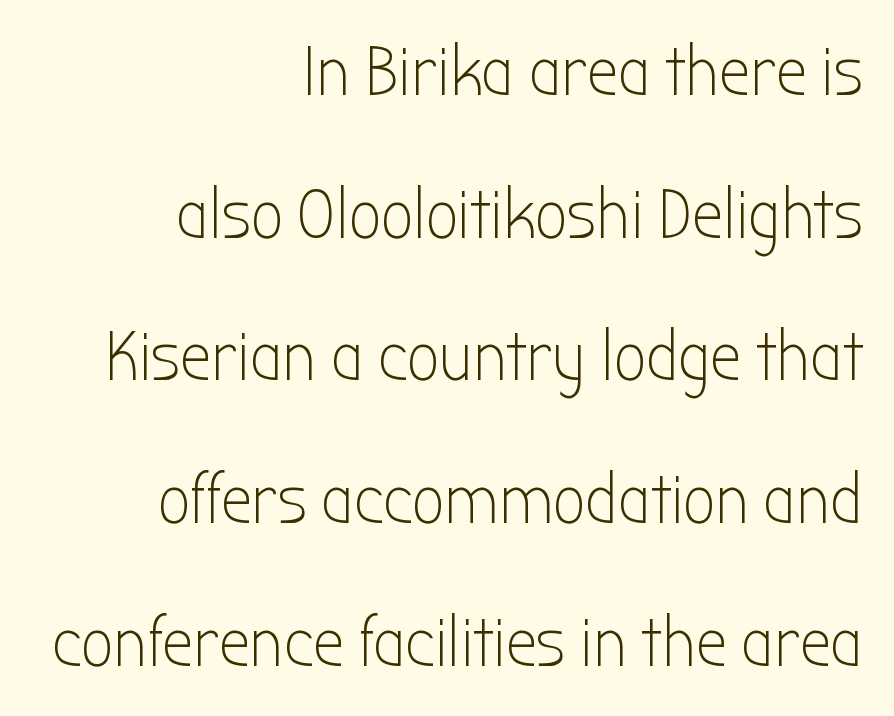
{"serif": "no", "italic": "no", "bold": "no", "weight": "light", "width": "condensed", "stroke_contrast": "low", "x_height": "medium", "monospaced": "no", "underline": "no", "align": "right", "line_spacing": "loose", "line_spacing_ratio": 2.01, "letter_spacing": "normal", "letter_spacing_em": 0.0, "glyph_px": 71}
